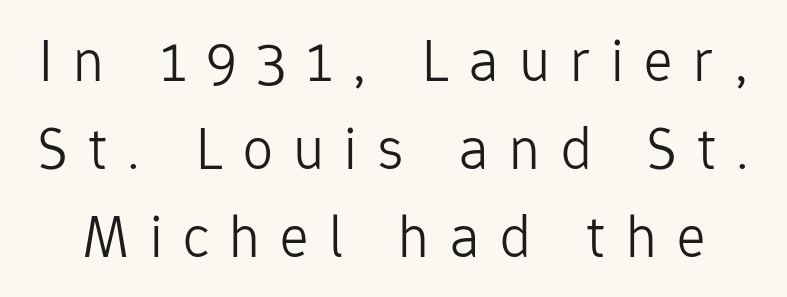
The image shows 60 px light sans-serif type, upright; set normal line spacing (1.47x), unusually wide letter spacing (+0.34 em), not underlined; low stroke contrast and a medium x-height.
